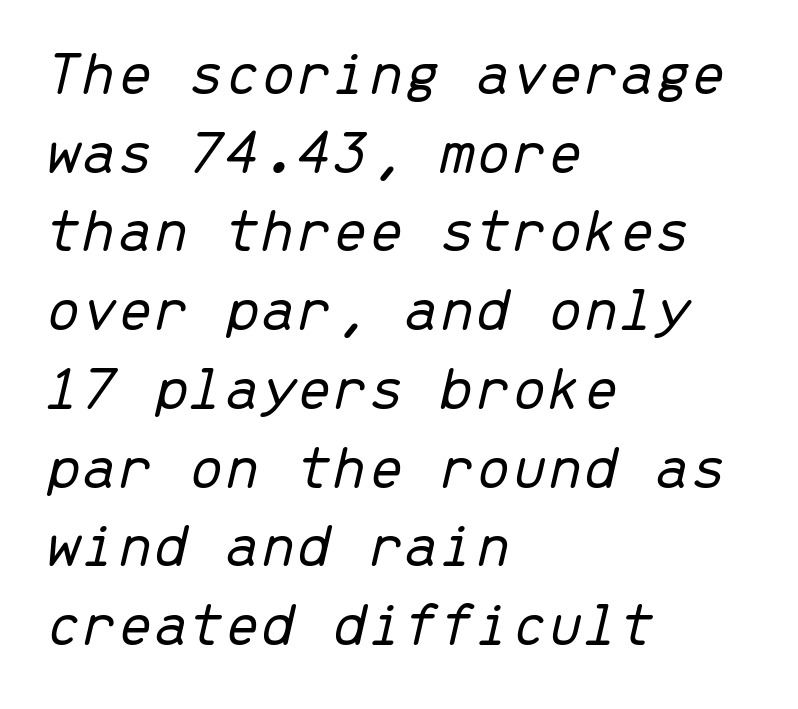
{"italic": "yes", "lean": "right", "slant_degrees": 13, "bold": "no", "weight": "light", "width": "normal", "stroke_contrast": "low", "x_height": "medium", "monospaced": "yes", "underline": "no", "align": "left", "line_spacing_ratio": 1.23, "letter_spacing": "normal", "letter_spacing_em": 0.0, "glyph_px": 64}
